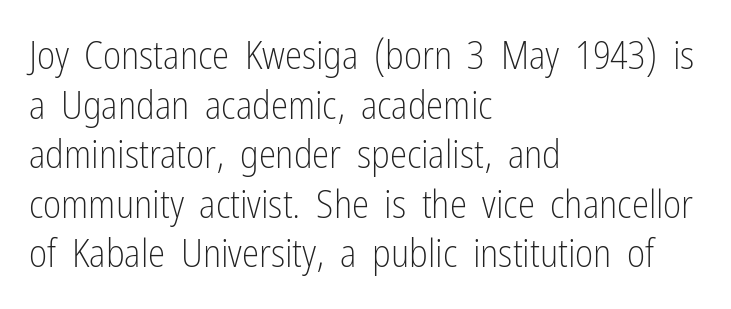
Q: Is the text bold? A: No.
Q: Is the text italic (slanted)? A: No, it is upright.
Q: Is the typeface a serif or a sans-serif typeface? A: Sans-serif.
Q: Is the text underlined? A: No.
Q: How is the paragraph aligned? A: Left-aligned.
Q: Is the spacing between letters normal or unusually wide? A: Normal.
Q: Is the spacing between lines tight, normal or loose? A: Normal.
Q: Width (condensed, normal, or wide)? A: Condensed.
Q: Stroke contrast? A: Low.
Q: x-height? A: Medium.
Q: Monospaced? A: No.
